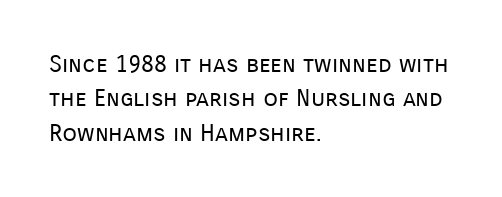
Vertical stems look standard width or narrower in stroke. Default kerning and tracking; the words read as compact shapes. These lines are set flush left with a ragged right edge. The baseline area is clear.
